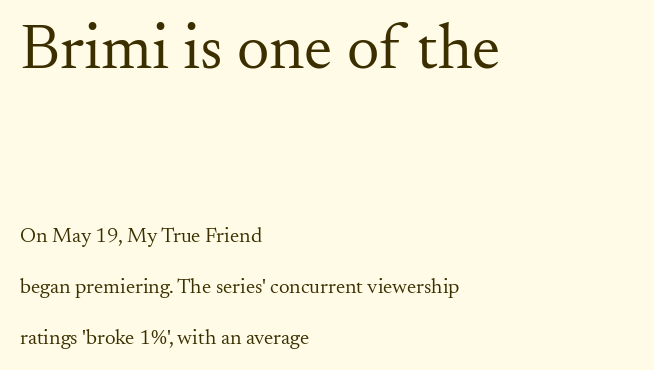
The image shows 64 px regular-weight serif type, upright; set left-aligned, loose line spacing (2.42x), normal letter spacing, not underlined; the first (top) block is 3.05x larger; medium stroke contrast and a small x-height.
